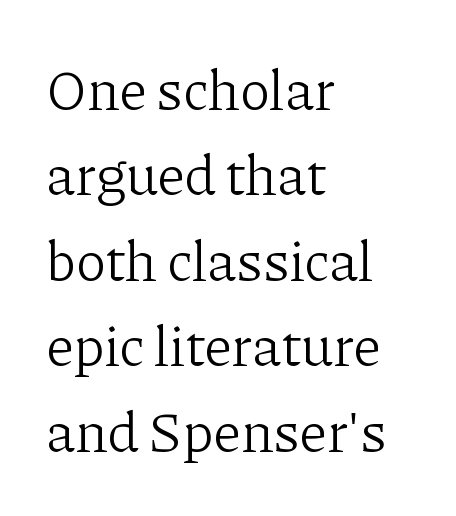
The letters advance in unequal steps, a hallmark of proportional type. A quiet, ordinary-to-light weight characterises the typeface. This is roman type, the default non-slanted kind. The line-height multiplier appears to be the usual default.
